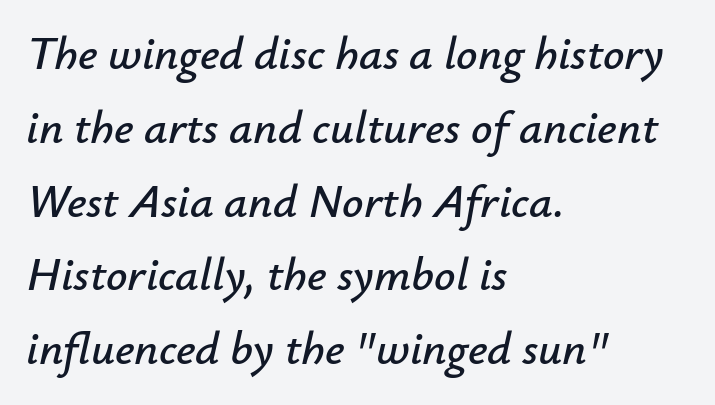
The image shows 47 px text type, italic (leaning right); set left-aligned, normal line spacing (1.57x), normal letter spacing, not underlined; low stroke contrast and a small x-height.
